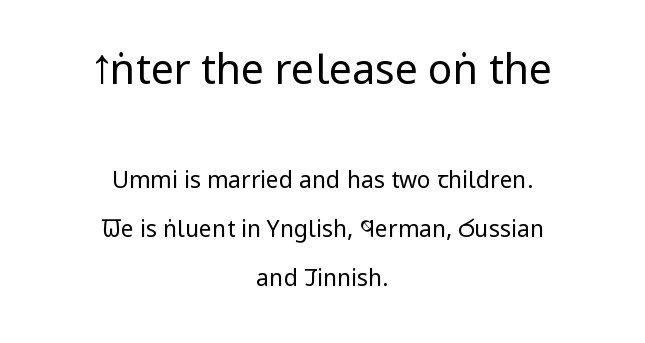
The image shows 41 px regular-weight, condensed sans-serif type, upright; set centered, loose line spacing (2.13x), normal letter spacing, not underlined; the first (top) block is 1.78x larger; low stroke contrast and a large x-height.
